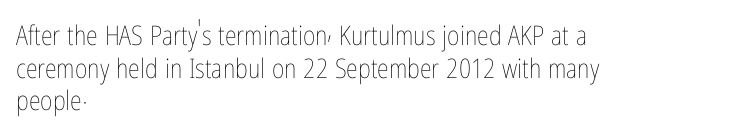
What stands out about the letter spacing? Nothing — it is the standard amount. This is not heavy type; no bold has been used. Just letters on the line, the space beneath them empty. Notice how the stems are strictly vertical — no italics here. This rendering uses left alignment, leaving the right contour irregular.
